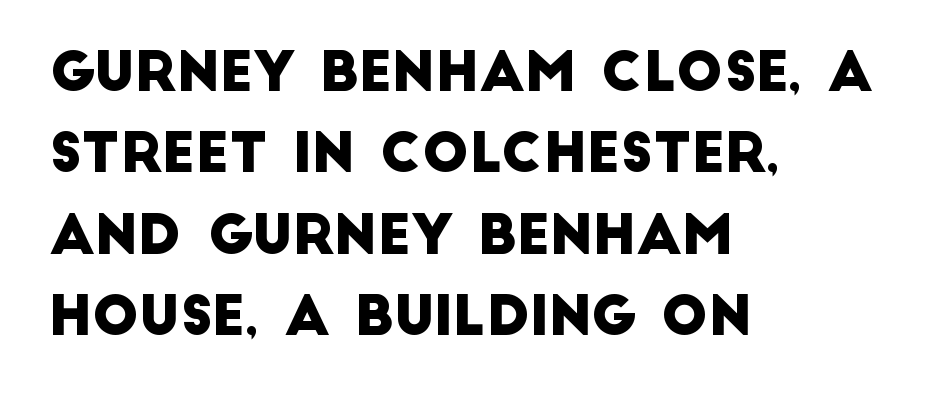
Q: Is the typeface a serif or a sans-serif typeface? A: Sans-serif.
Q: Is the text underlined? A: No.
Q: How is the paragraph aligned? A: Left-aligned.
Q: Is the spacing between letters normal or unusually wide? A: Normal.
Q: Is the spacing between lines tight, normal or loose? A: Normal.
Q: Width (condensed, normal, or wide)? A: Normal.
Q: Stroke contrast? A: Low.
Q: x-height? A: Large.
Q: Monospaced? A: No.
